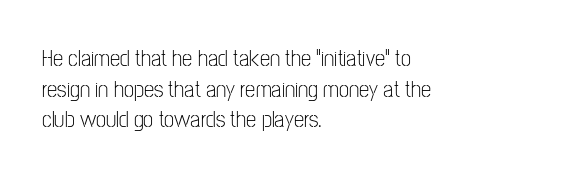
Q: Is the text bold? A: No.
Q: Is the text italic (slanted)? A: No, it is upright.
Q: Is the text underlined? A: No.
Q: How is the paragraph aligned? A: Left-aligned.
Q: Is the spacing between letters normal or unusually wide? A: Normal.
Q: Is the spacing between lines tight, normal or loose? A: Normal.
